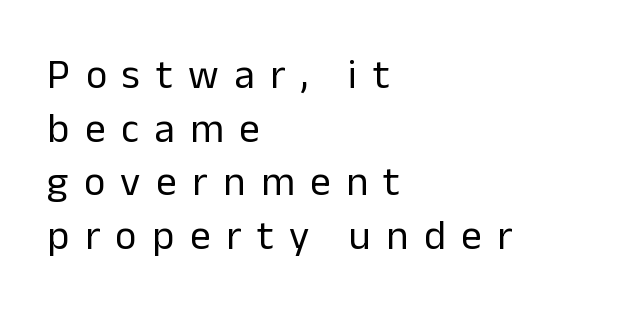
This block has exactly the height ordinary leading produces. Stroke terminals: plain, sans-serif. If you drew a line through each stem, it would be perfectly vertical. The line texture is sparse and dotted thanks to wide tracking. Descenders hang freely into open space.
